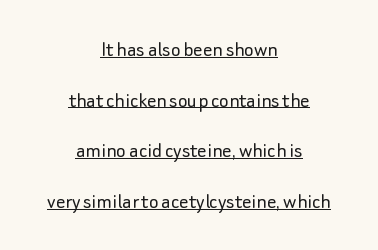
{"italic": "no", "bold": "no", "underline": "yes", "align": "center", "line_spacing": "loose", "line_spacing_ratio": 2.2, "letter_spacing": "normal", "letter_spacing_em": 0.0, "glyph_px": 23}
